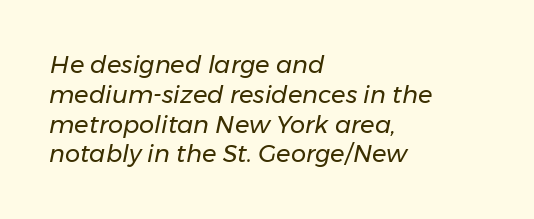
{"italic": "yes", "lean": "right", "slant_degrees": 11, "bold": "no", "underline": "no", "align": "left", "line_spacing_ratio": 1.24, "letter_spacing": "normal", "letter_spacing_em": 0.0, "glyph_px": 24}
